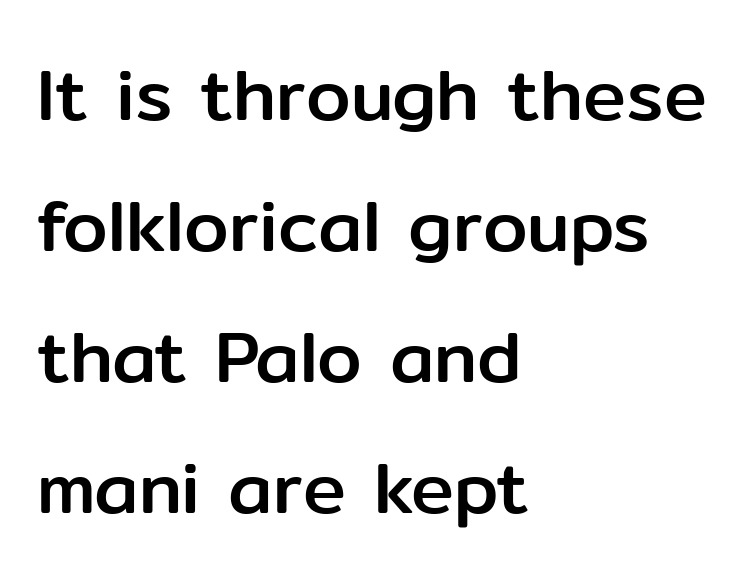
Spacing verdict: proportional, widths tailored to each character. A sans-serif font was chosen for this passage. Every character sits straight up, as roman type does. The lines are quadded left.
